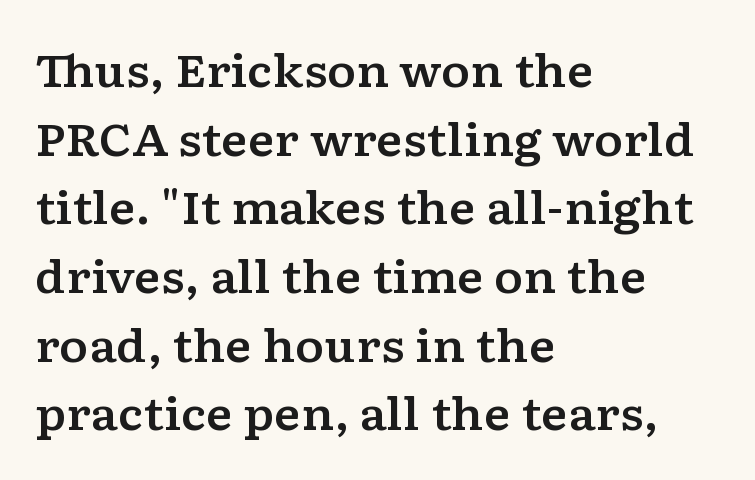
{"serif": "yes", "italic": "no", "width": "wide", "stroke_contrast": "low", "x_height": "medium", "monospaced": "no", "underline": "no", "align": "left", "line_spacing": "normal", "line_spacing_ratio": 1.56, "letter_spacing": "normal", "letter_spacing_em": 0.0, "glyph_px": 44}
